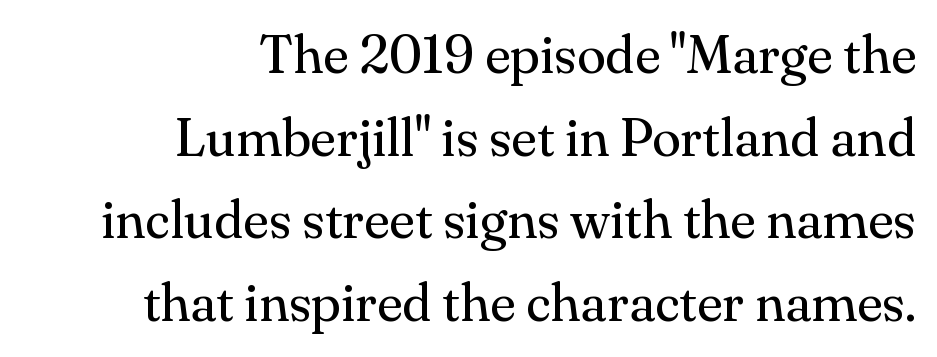
The image shows 53 px regular-weight serif type, upright; set right-aligned, normal line spacing (1.56x), normal letter spacing, not underlined; medium stroke contrast and a small x-height.
